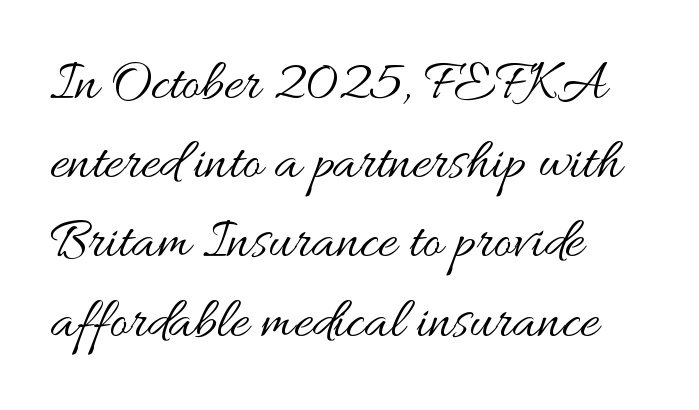
Inter-character spacing is left at the font's built-in metrics. The passage shown is not underscored anywhere. The characters are drawn with everyday or finer stroke widths. You could not count columns in this text — the font is proportionally spaced. Casual observation: everything's shoved over to the left.
